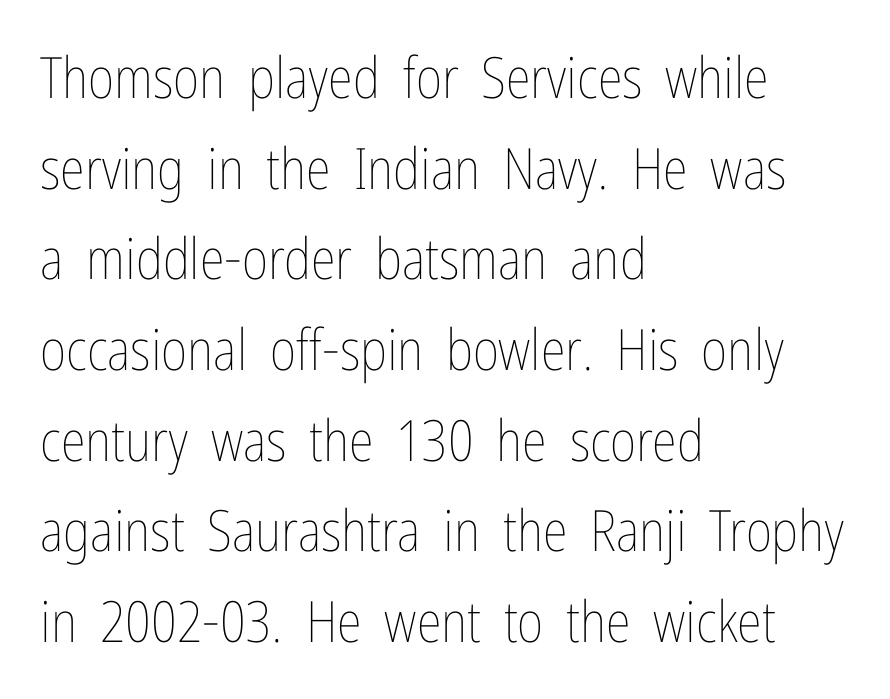
The image shows 57 px thin, condensed type, upright; set left-aligned, normal line spacing (1.59x), normal letter spacing, not underlined; low stroke contrast and a medium x-height.
